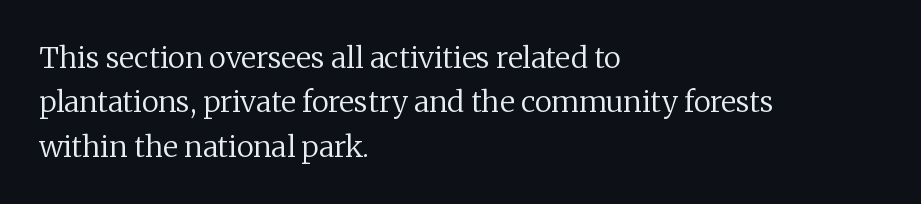
The image shows 29 px regular-weight serif type, upright; set left-aligned, normal line spacing (1.53x), normal letter spacing, not underlined; low stroke contrast and a medium x-height.
